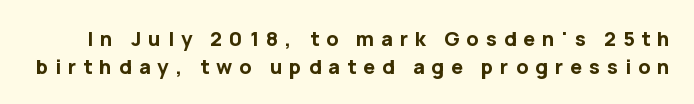
The rendering inserts visible extra space after every character. Beneath every word, the page is bare. Weight check: bold — yes, fully. The block of text has a typical density, with ordinary space between rows.
